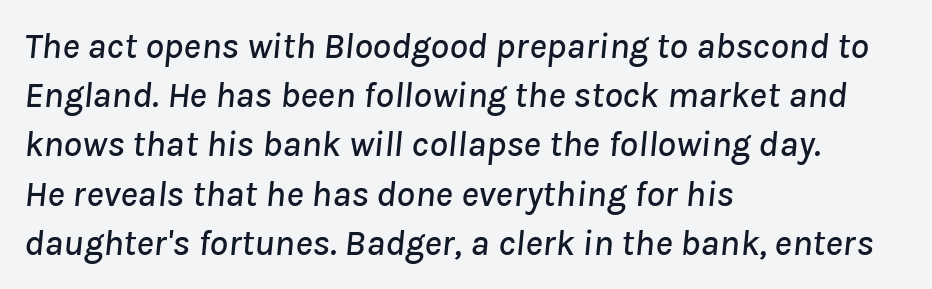
Q: Is the text italic (slanted)? A: Yes, it leans right by about 8 degrees.
Q: Is the text underlined? A: No.
Q: How is the paragraph aligned? A: Left-aligned.
Q: Is the spacing between letters normal or unusually wide? A: Normal.
Q: Is the spacing between lines tight, normal or loose? A: Normal.
Q: Width (condensed, normal, or wide)? A: Normal.
Q: Stroke contrast? A: Low.
Q: x-height? A: Medium.
Q: Monospaced? A: No.
